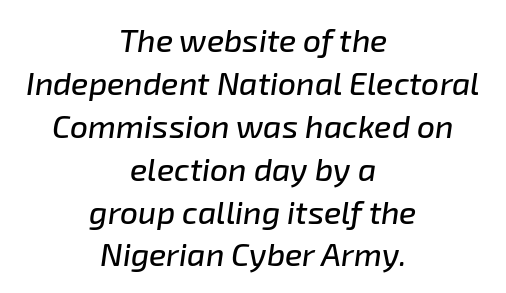
Centered paragraph, ragged on both sides. Caption: standard tracking, unaltered. The area under the type is left untouched. Think of a printed novel: that variable character pitch is what you see here.
